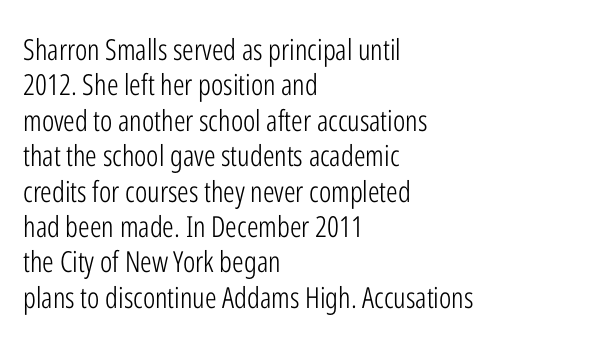
{"serif": "no", "italic": "no", "bold": "no", "weight": "light", "width": "condensed", "stroke_contrast": "low", "x_height": "medium", "monospaced": "no", "underline": "no", "align": "left", "line_spacing_ratio": 1.22, "letter_spacing": "normal", "letter_spacing_em": 0.0, "glyph_px": 29}
